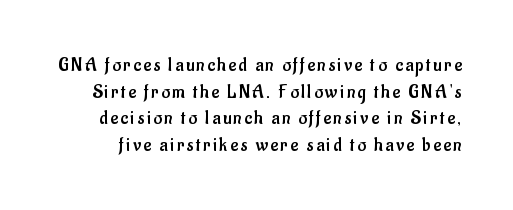
{"italic": "no", "bold": "no", "underline": "no", "line_spacing": "normal", "line_spacing_ratio": 1.33, "glyph_px": 20}
